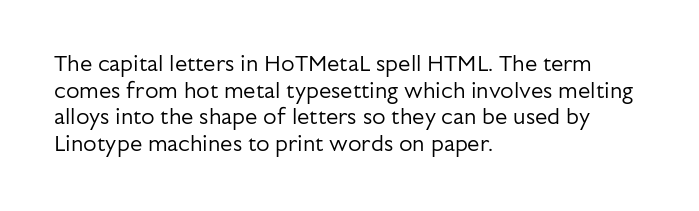
The image shows 22 px text type, upright; set left-aligned, line spacing 1.21x, normal letter spacing, not underlined.
